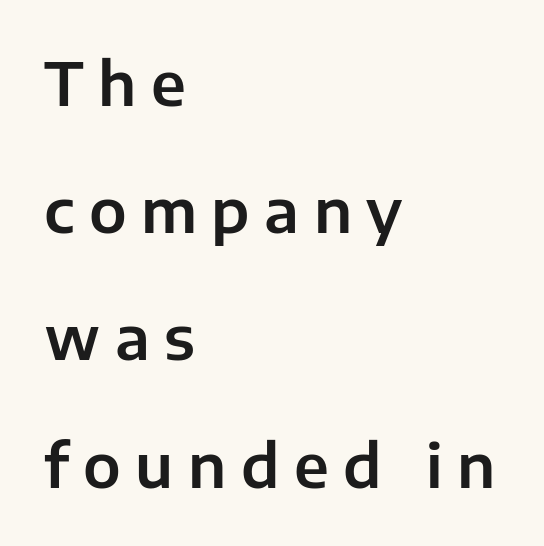
{"serif": "no", "italic": "no", "width": "normal", "stroke_contrast": "low", "x_height": "medium", "monospaced": "no", "underline": "no", "align": "left", "line_spacing": "loose", "line_spacing_ratio": 2.12, "letter_spacing": "wide", "letter_spacing_em": 0.24, "glyph_px": 60}
